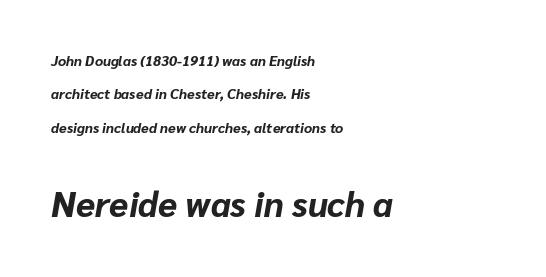
Q: Is the text bold? A: Yes.
Q: Is the text italic (slanted)? A: Yes, it leans right by about 10 degrees.
Q: Is the text underlined? A: No.
Q: How is the paragraph aligned? A: Left-aligned.
Q: Is the spacing between letters normal or unusually wide? A: Normal.
Q: Is the spacing between lines tight, normal or loose? A: Loose.
Q: Which block of text is set in a larger size, the first (top) or the second (bottom)? A: The second (bottom) one.
Q: Width (condensed, normal, or wide)? A: Normal.
Q: Stroke contrast? A: Low.
Q: x-height? A: Medium.
Q: Monospaced? A: No.
